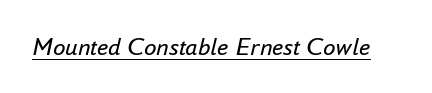
Q: Is the text bold? A: No.
Q: Is the text italic (slanted)? A: Yes, it leans right by about 16 degrees.
Q: Is the text underlined? A: Yes.
Q: Is the spacing between letters normal or unusually wide? A: Normal.
